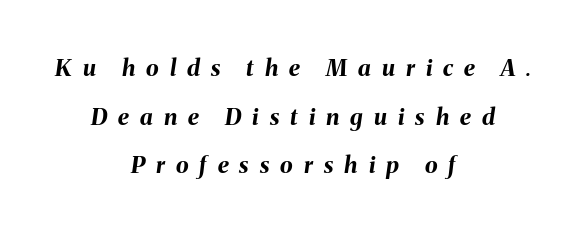
{"italic": "yes", "lean": "right", "slant_degrees": 8, "bold": "yes", "underline": "no", "align": "center", "line_spacing": "loose", "line_spacing_ratio": 2.11, "letter_spacing": "wide", "letter_spacing_em": 0.48, "glyph_px": 23}
